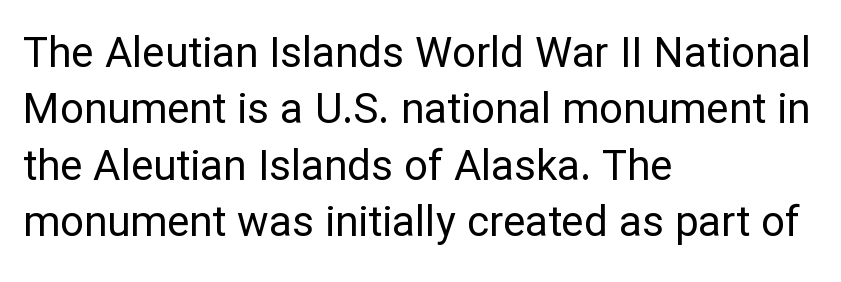
Q: Is the text bold? A: No.
Q: Is the text italic (slanted)? A: No, it is upright.
Q: Is the typeface a serif or a sans-serif typeface? A: Sans-serif.
Q: Is the text underlined? A: No.
Q: How is the paragraph aligned? A: Left-aligned.
Q: Is the spacing between letters normal or unusually wide? A: Normal.
Q: Is the spacing between lines tight, normal or loose? A: Normal.
Q: Width (condensed, normal, or wide)? A: Normal.
Q: Stroke contrast? A: Low.
Q: x-height? A: Medium.
Q: Monospaced? A: No.
